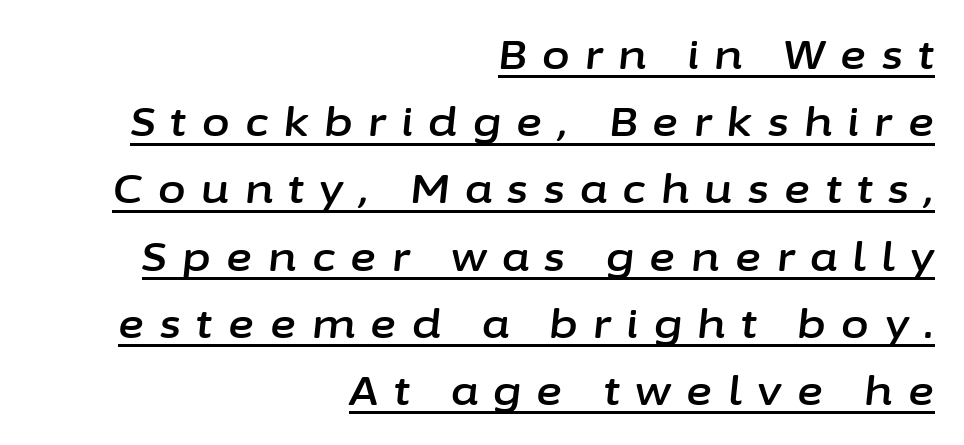
{"italic": "yes", "lean": "right", "slant_degrees": 6, "width": "normal", "stroke_contrast": "low", "x_height": "medium", "monospaced": "no", "underline": "yes", "align": "right", "line_spacing": "normal", "line_spacing_ratio": 1.68, "letter_spacing": "wide", "letter_spacing_em": 0.39, "glyph_px": 40}
